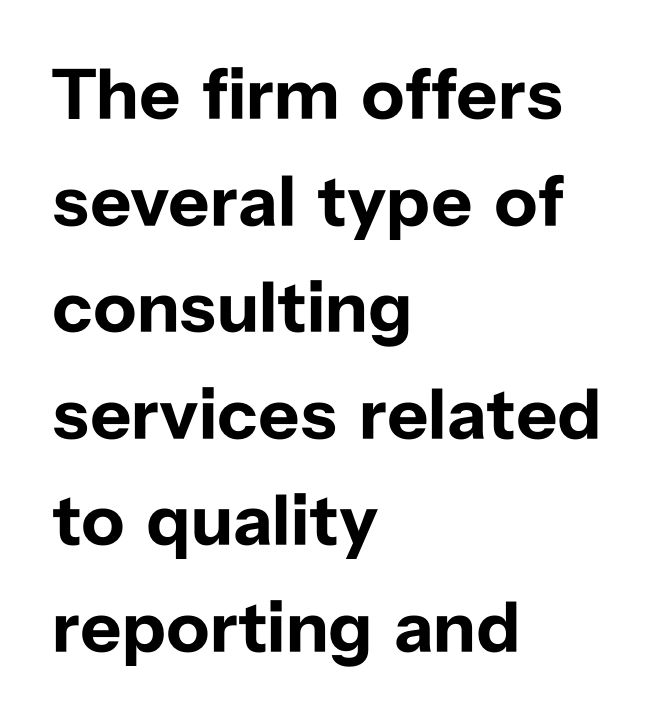
The typography opts for an upright posture over an oblique one. The rendering shows plain stroke endings on the letterforms — a sans-serif design. A typesetter would call this proportional, since set widths differ per character. Caption: standard tracking, unaltered. Weight: bold.
